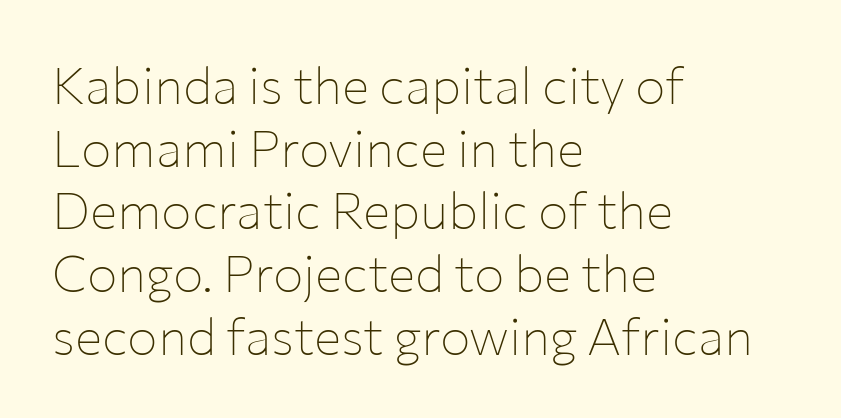
{"serif": "no", "italic": "no", "bold": "no", "weight": "thin", "width": "normal", "stroke_contrast": "low", "x_height": "medium", "monospaced": "no", "underline": "no", "align": "left", "line_spacing_ratio": 1.23, "letter_spacing": "normal", "letter_spacing_em": 0.0, "glyph_px": 51}
